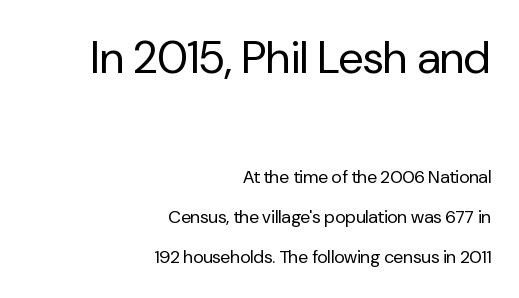
How would I describe the line gaps? Wide and relaxed. Line ends are locked; line starts wander. The rendering uses natural spacing where letterforms have individual widths. Unlike italic type, these characters show no tilt at all. The initial chunk of copy outweighs the following chunk in type size.
